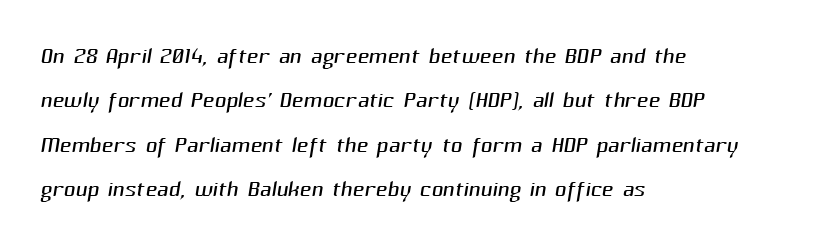
The image shows 32 px light sans-serif type; set left-aligned, normal line spacing (1.39x), normal letter spacing, not underlined; medium stroke contrast and a medium x-height.
